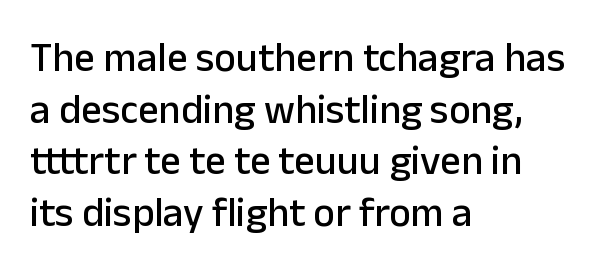
Q: Is the text italic (slanted)? A: No, it is upright.
Q: Is the typeface a serif or a sans-serif typeface? A: Sans-serif.
Q: Is the text underlined? A: No.
Q: How is the paragraph aligned? A: Left-aligned.
Q: Is the spacing between letters normal or unusually wide? A: Normal.
Q: Is the spacing between lines tight, normal or loose? A: Normal.
Q: Width (condensed, normal, or wide)? A: Normal.
Q: Stroke contrast? A: Low.
Q: x-height? A: Medium.
Q: Monospaced? A: No.
